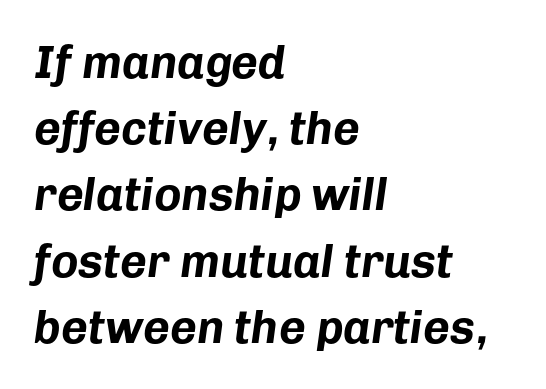
Q: Is the text bold? A: Yes.
Q: Is the text italic (slanted)? A: Yes, it leans right by about 8 degrees.
Q: Is the text underlined? A: No.
Q: How is the paragraph aligned? A: Left-aligned.
Q: Is the spacing between letters normal or unusually wide? A: Normal.
Q: Is the spacing between lines tight, normal or loose? A: Normal.
Q: Width (condensed, normal, or wide)? A: Normal.
Q: Stroke contrast? A: Low.
Q: x-height? A: Medium.
Q: Monospaced? A: No.
